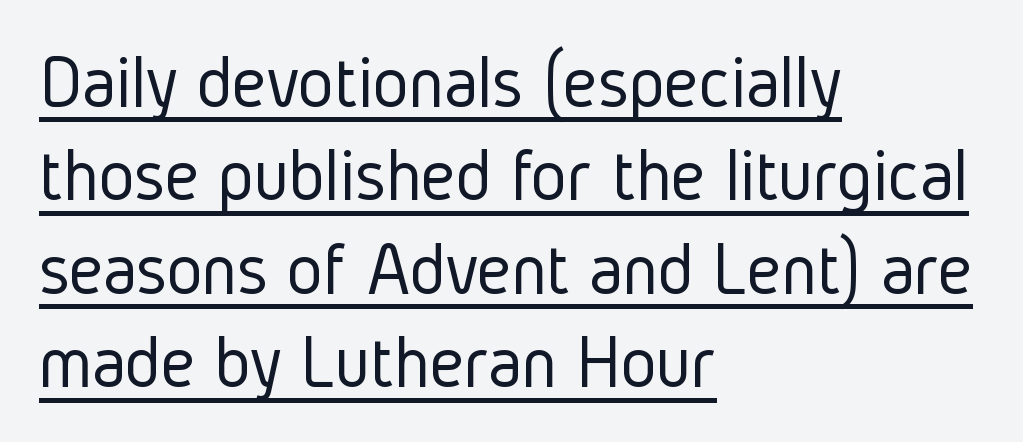
The image shows 76 px light, condensed sans-serif type, upright; set left-aligned, line spacing 1.23x, normal letter spacing, underlined; low stroke contrast and a medium x-height.
